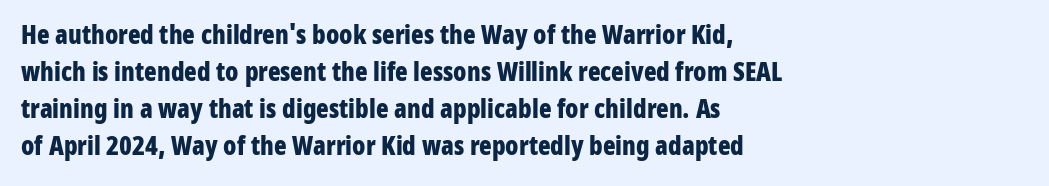
The image shows 26 px bold type, upright; set left-aligned, normal line spacing (1.42x), normal letter spacing, not underlined.
